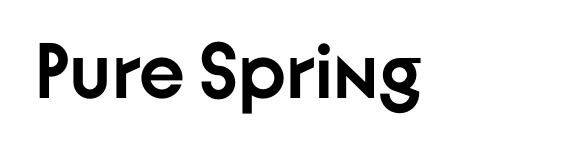
Q: Is the text bold? A: Yes.
Q: Is the text italic (slanted)? A: No, it is upright.
Q: Is the typeface a serif or a sans-serif typeface? A: Sans-serif.
Q: Is the text underlined? A: No.
Q: Is the spacing between letters normal or unusually wide? A: Normal.
Q: Width (condensed, normal, or wide)? A: Normal.
Q: Stroke contrast? A: Low.
Q: x-height? A: Medium.
Q: Monospaced? A: No.
